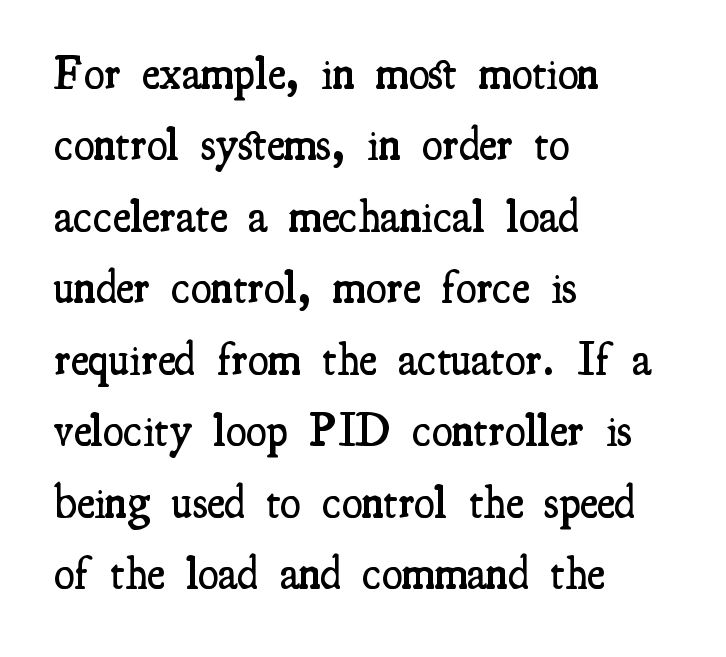
Q: Is the text bold? A: Semi-bold.
Q: Is the text italic (slanted)? A: No, it is upright.
Q: Is the typeface a serif or a sans-serif typeface? A: Serif.
Q: Is the text underlined? A: No.
Q: How is the paragraph aligned? A: Left-aligned.
Q: Is the spacing between letters normal or unusually wide? A: Normal.
Q: Is the spacing between lines tight, normal or loose? A: Normal.
Q: Width (condensed, normal, or wide)? A: Condensed.
Q: Stroke contrast? A: Medium.
Q: x-height? A: Small.
Q: Monospaced? A: No.
